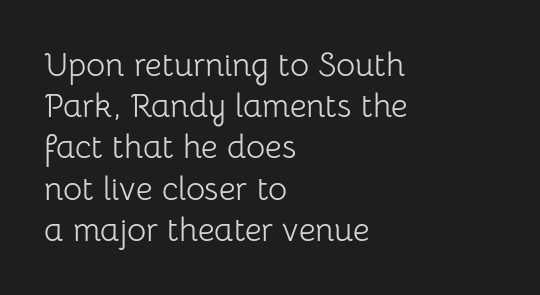
The image shows 33 px light sans-serif type, upright; set left-aligned, normal line spacing (1.25x), normal letter spacing, not underlined; low stroke contrast and a medium x-height.
